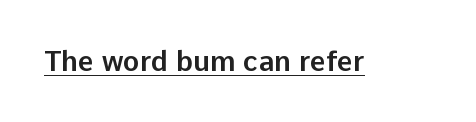
Q: Is the text italic (slanted)? A: No, it is upright.
Q: Is the typeface a serif or a sans-serif typeface? A: Sans-serif.
Q: Is the text underlined? A: Yes.
Q: Is the spacing between letters normal or unusually wide? A: Normal.
Q: Width (condensed, normal, or wide)? A: Normal.
Q: Stroke contrast? A: Low.
Q: x-height? A: Medium.
Q: Monospaced? A: No.
